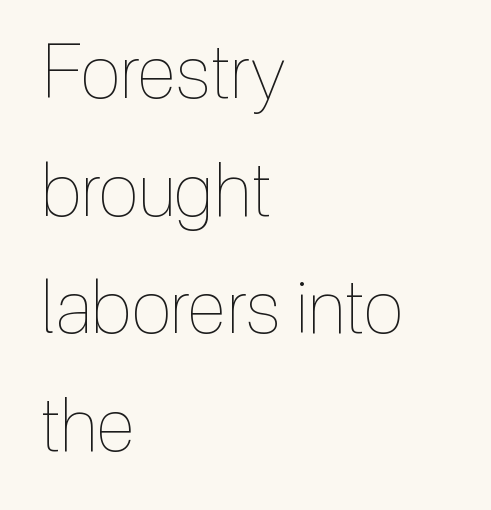
{"italic": "no", "bold": "no", "weight": "thin", "width": "condensed", "x_height": "medium", "monospaced": "no", "underline": "no", "align": "left", "line_spacing": "normal", "line_spacing_ratio": 1.59, "letter_spacing": "normal", "letter_spacing_em": 0.0, "glyph_px": 74}
